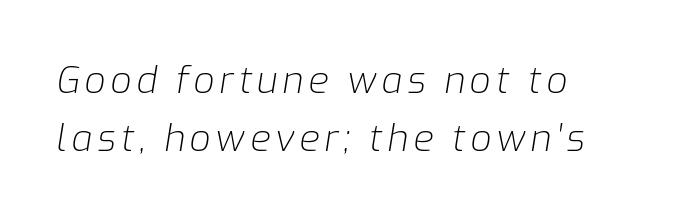
The image shows 37 px light type, italic (leaning right); set left-aligned, normal line spacing (1.58x), not underlined; low stroke contrast and a medium x-height.
